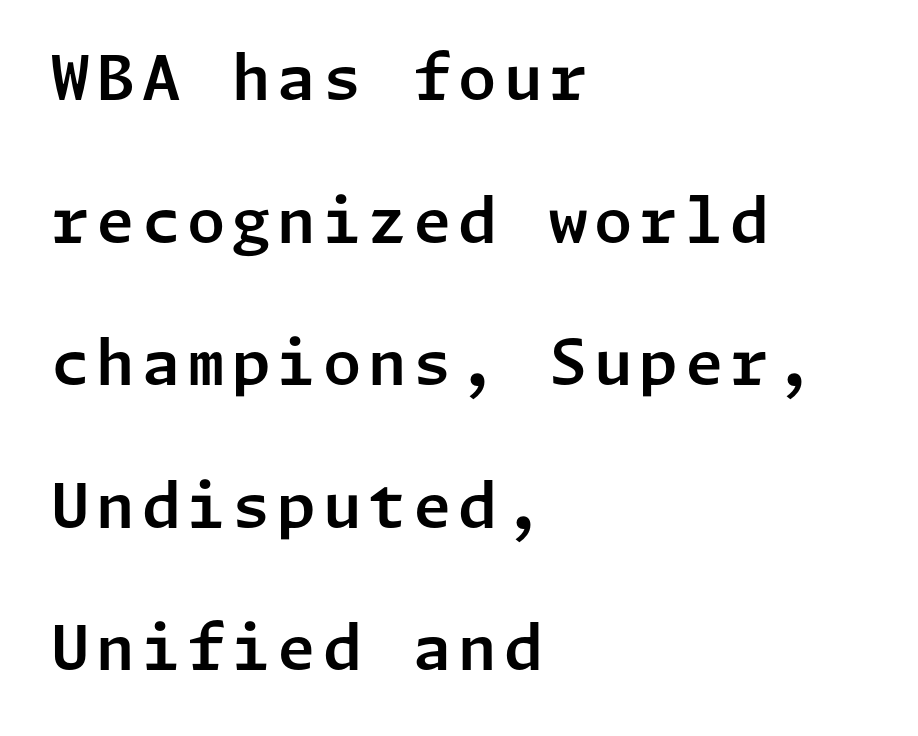
Q: Is the text italic (slanted)? A: No, it is upright.
Q: Is the typeface a serif or a sans-serif typeface? A: Sans-serif.
Q: Is the text underlined? A: No.
Q: How is the paragraph aligned? A: Left-aligned.
Q: Is the spacing between lines tight, normal or loose? A: Loose.
Q: Width (condensed, normal, or wide)? A: Normal.
Q: Stroke contrast? A: Low.
Q: x-height? A: Medium.
